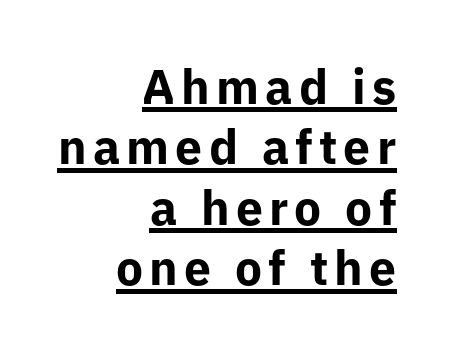
These lines are set flush right with a ragged left edge. Proportional: the letters do not fall into vertical columns. The rendering uses the underline text-decoration. Unlike italic type, these characters show no tilt at all. The rows are spaced the way most documents space them.
